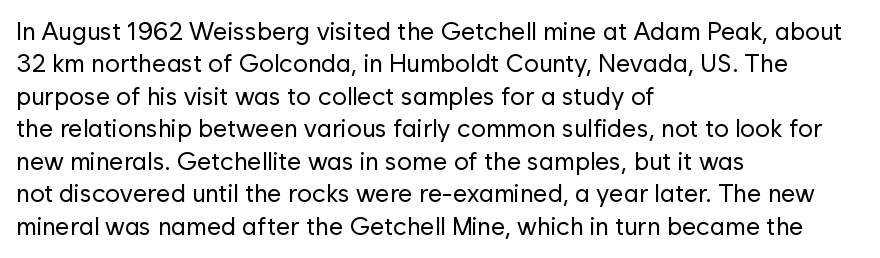
{"italic": "no", "bold": "no", "underline": "no", "align": "left", "line_spacing": "normal", "line_spacing_ratio": 1.3, "letter_spacing": "normal", "letter_spacing_em": 0.0, "glyph_px": 25}
